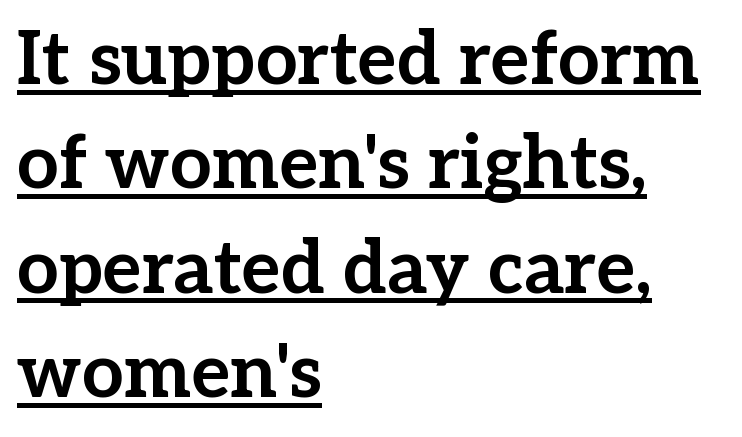
{"serif": "yes", "italic": "no", "bold": "yes", "weight": "bold", "width": "normal", "stroke_contrast": "low", "x_height": "medium", "monospaced": "no", "underline": "yes", "align": "left", "line_spacing": "normal", "line_spacing_ratio": 1.41, "letter_spacing": "normal", "letter_spacing_em": 0.0, "glyph_px": 74}
